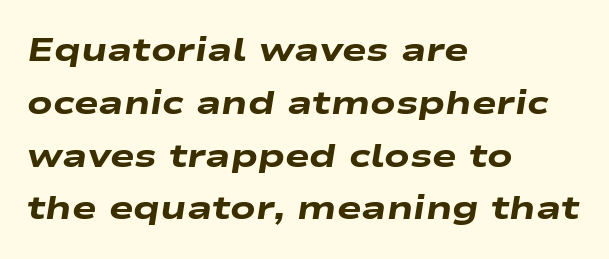
{"italic": "yes", "lean": "right", "slant_degrees": 9, "bold": "yes", "weight": "heavy", "width": "wide", "stroke_contrast": "low", "x_height": "medium", "monospaced": "no", "underline": "no", "align": "left", "line_spacing": "normal", "line_spacing_ratio": 1.6, "letter_spacing": "normal", "letter_spacing_em": 0.0, "glyph_px": 33}
